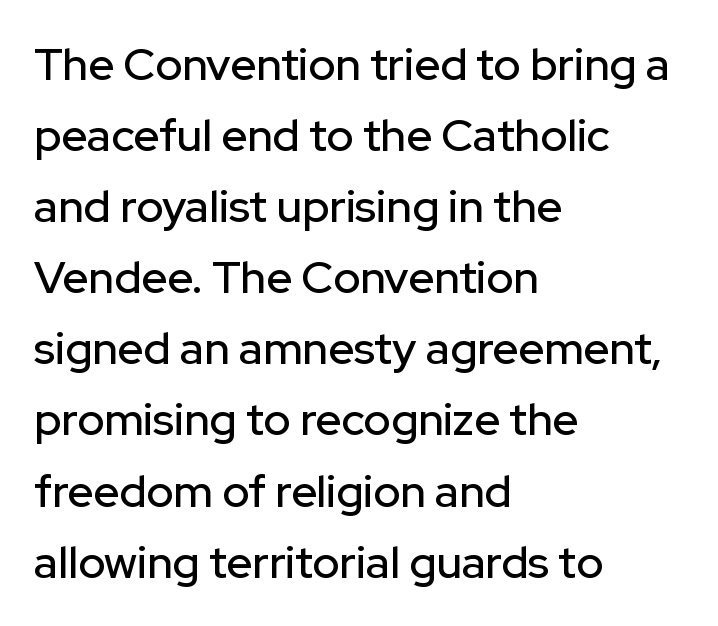
The rendering uses natural spacing where letterforms have individual widths. These lines keep a tight, regular rhythm from letter to letter. The designer left line spacing at the default. Italic: no, the glyphs are upright roman.
